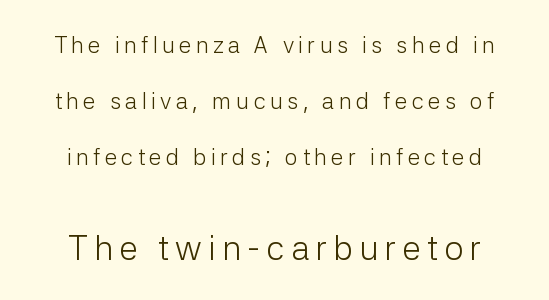
The image shows 34 px light sans-serif type, upright; set loose line spacing (2.44x), not underlined; the second (bottom) block is 1.48x larger; low stroke contrast and a medium x-height.
